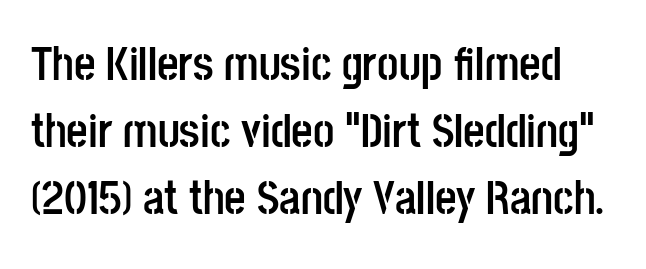
{"serif": "no", "italic": "no", "bold": "yes", "weight": "semibold", "width": "condensed", "stroke_contrast": "low", "x_height": "large", "monospaced": "no", "underline": "no", "line_spacing": "normal", "line_spacing_ratio": 1.43, "letter_spacing": "normal", "letter_spacing_em": 0.0, "glyph_px": 47}
